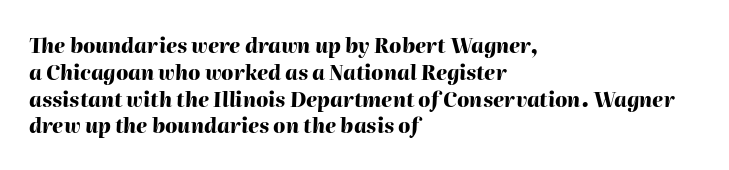
Q: Is the text bold? A: Yes.
Q: Is the text italic (slanted)? A: Yes, it leans right by about 2 degrees.
Q: Is the text underlined? A: No.
Q: How is the paragraph aligned? A: Left-aligned.
Q: Is the spacing between letters normal or unusually wide? A: Normal.
Q: Is the spacing between lines tight, normal or loose? A: Normal.
